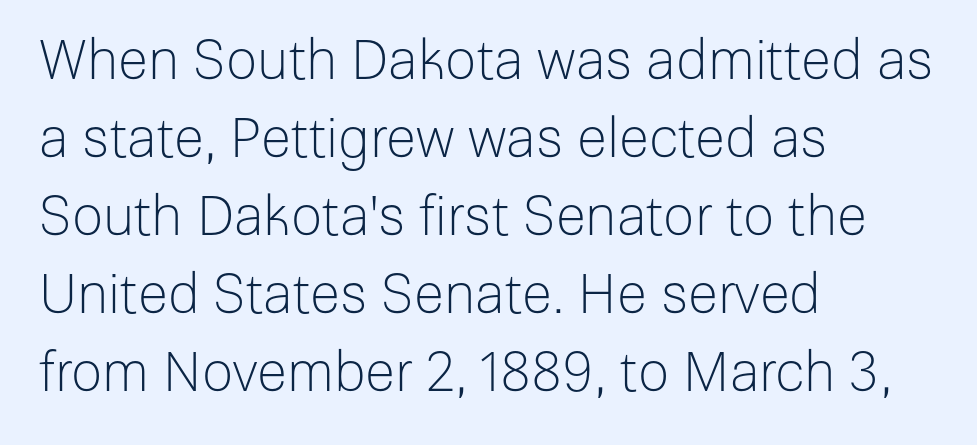
Q: Is the text bold? A: No.
Q: Is the text italic (slanted)? A: No, it is upright.
Q: Is the typeface a serif or a sans-serif typeface? A: Sans-serif.
Q: Is the text underlined? A: No.
Q: How is the paragraph aligned? A: Left-aligned.
Q: Is the spacing between letters normal or unusually wide? A: Normal.
Q: Is the spacing between lines tight, normal or loose? A: Normal.
Q: Width (condensed, normal, or wide)? A: Normal.
Q: Stroke contrast? A: Low.
Q: x-height? A: Medium.
Q: Monospaced? A: No.
